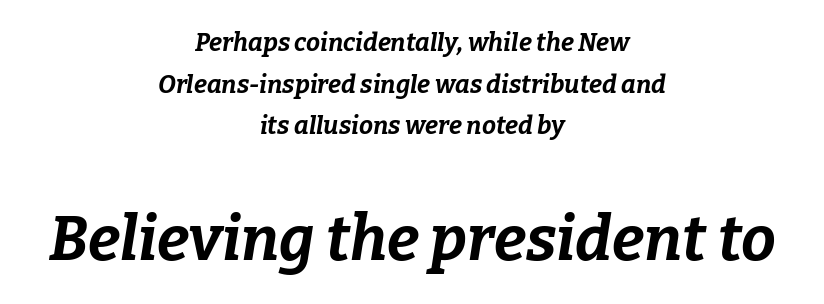
Larger block? The one below; the one above is distinctly smaller. Each word holds together tightly as a unit, with standard inter-letter gaps. Which margin do the lines hug? Neither — every line sits in the middle. Plain, unruled lines of type. Think of a printed novel: that variable character pitch is what you see here.
